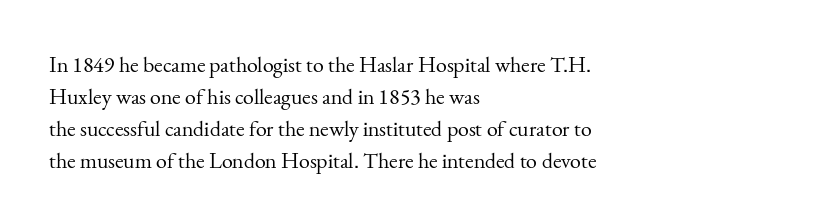
{"italic": "no", "bold": "no", "underline": "no", "align": "left", "line_spacing": "normal", "line_spacing_ratio": 1.45, "letter_spacing": "normal", "letter_spacing_em": 0.0, "glyph_px": 22}
